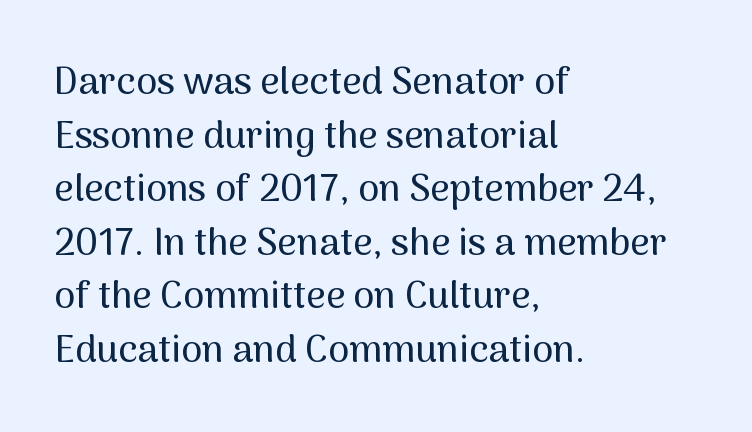
The image shows 38 px sans-serif type, upright; set left-aligned, normal line spacing (1.41x), normal letter spacing, not underlined; medium stroke contrast and a medium x-height.
